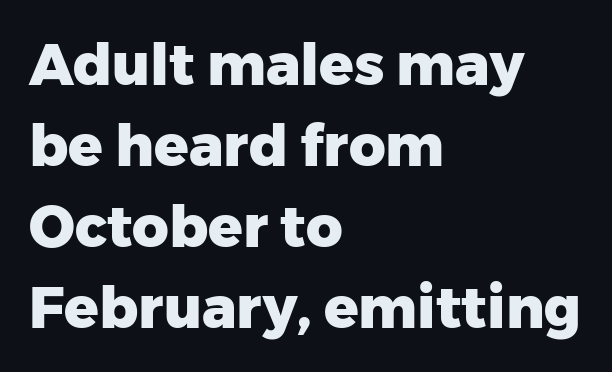
Q: Is the text bold? A: Yes.
Q: Is the text italic (slanted)? A: No, it is upright.
Q: Is the typeface a serif or a sans-serif typeface? A: Sans-serif.
Q: Is the text underlined? A: No.
Q: How is the paragraph aligned? A: Left-aligned.
Q: Is the spacing between letters normal or unusually wide? A: Normal.
Q: Is the spacing between lines tight, normal or loose? A: Normal.
Q: Width (condensed, normal, or wide)? A: Normal.
Q: Stroke contrast? A: Low.
Q: x-height? A: Medium.
Q: Monospaced? A: No.
